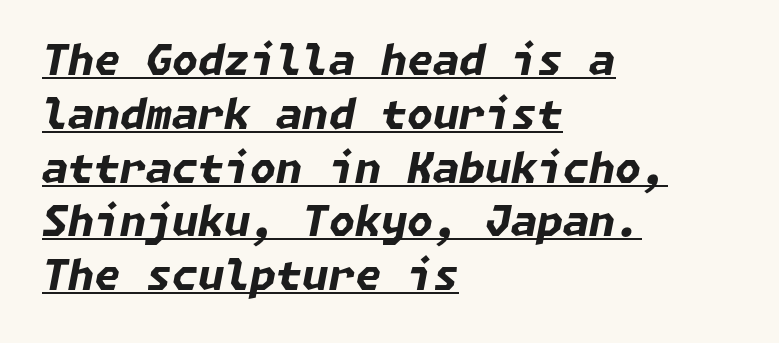
{"italic": "yes", "lean": "right", "slant_degrees": 11, "bold": "yes", "weight": "bold", "width": "normal", "stroke_contrast": "low", "x_height": "medium", "underline": "yes", "align": "left", "line_spacing": "normal", "line_spacing_ratio": 1.28, "letter_spacing": "normal", "letter_spacing_em": 0.0, "glyph_px": 42}
